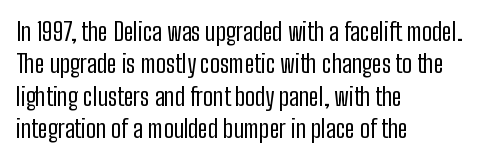
Q: Is the text bold? A: No.
Q: Is the text italic (slanted)? A: No, it is upright.
Q: Is the text underlined? A: No.
Q: How is the paragraph aligned? A: Left-aligned.
Q: Is the spacing between letters normal or unusually wide? A: Normal.
Q: Is the spacing between lines tight, normal or loose? A: Normal.
